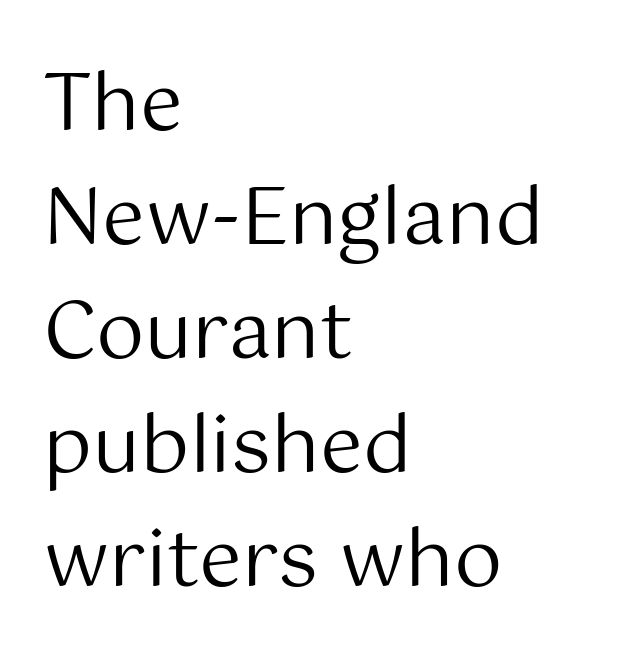
Q: Is the text bold? A: No.
Q: Is the text italic (slanted)? A: No, it is upright.
Q: Is the typeface a serif or a sans-serif typeface? A: Sans-serif.
Q: Is the text underlined? A: No.
Q: How is the paragraph aligned? A: Left-aligned.
Q: Is the spacing between letters normal or unusually wide? A: Normal.
Q: Is the spacing between lines tight, normal or loose? A: Normal.
Q: Width (condensed, normal, or wide)? A: Normal.
Q: Stroke contrast? A: Medium.
Q: x-height? A: Medium.
Q: Monospaced? A: No.
